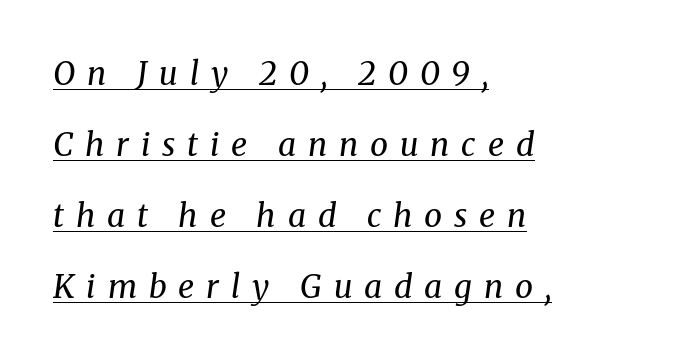
The image shows 32 px regular-weight serif type, italic (leaning right); set left-aligned, loose line spacing (2.22x), unusually wide letter spacing (+0.37 em), underlined; medium stroke contrast and a medium x-height.
